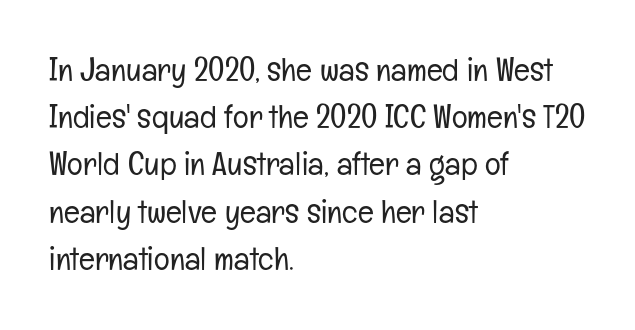
Q: Is the text bold? A: No.
Q: Is the text italic (slanted)? A: No, it is upright.
Q: Is the typeface a serif or a sans-serif typeface? A: Sans-serif.
Q: Is the text underlined? A: No.
Q: How is the paragraph aligned? A: Left-aligned.
Q: Is the spacing between letters normal or unusually wide? A: Normal.
Q: Is the spacing between lines tight, normal or loose? A: Normal.
Q: Width (condensed, normal, or wide)? A: Condensed.
Q: Stroke contrast? A: Low.
Q: x-height? A: Medium.
Q: Monospaced? A: No.
